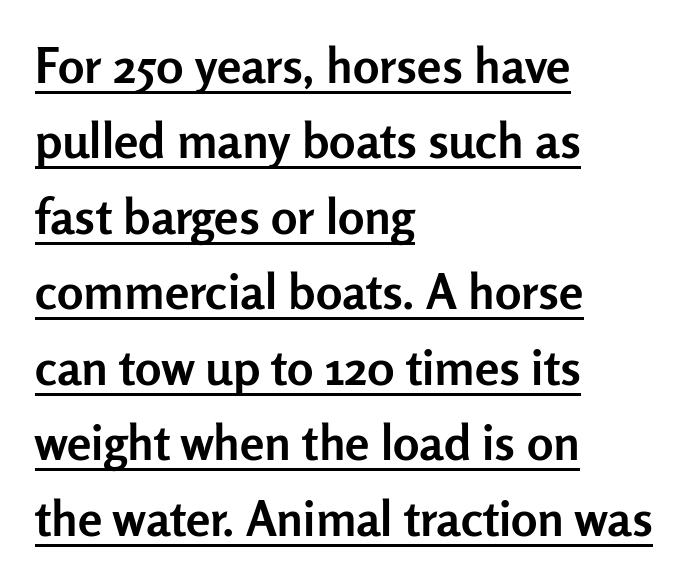
{"serif": "no", "italic": "no", "bold": "yes", "weight": "semibold", "width": "normal", "stroke_contrast": "low", "x_height": "medium", "monospaced": "no", "underline": "yes", "align": "left", "line_spacing": "normal", "line_spacing_ratio": 1.54, "letter_spacing": "normal", "letter_spacing_em": 0.0, "glyph_px": 49}
